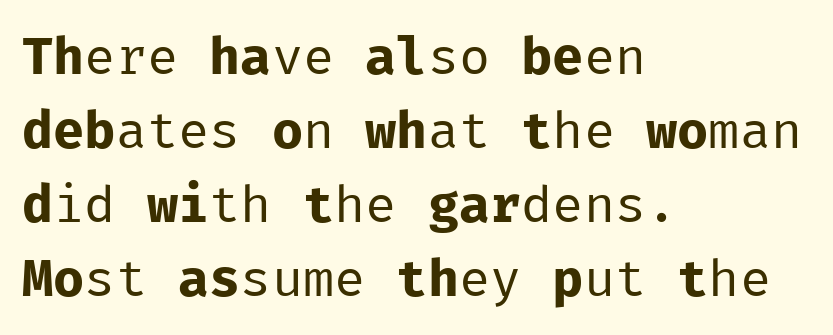
The foot of each line stays bare and open. Short and long lines alike share a common starting point at left. The typography opts for an upright posture over an oblique one. The rendering uses a moderate line-height, typical for paragraphs. The font family rendered here belongs to the sans-serif group. The weight tops out at a normal text grade.
